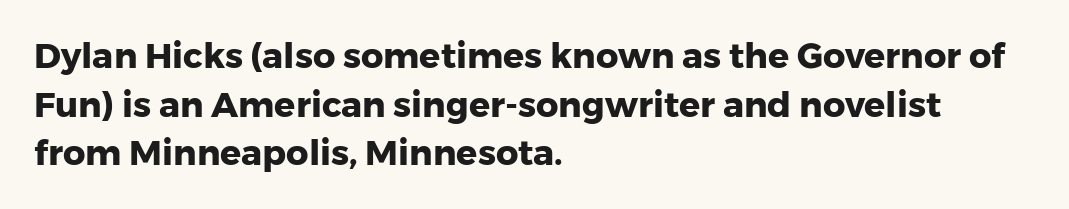
The passage shown stacks its lines at a standard gap. A typesetter would call this proportional, since set widths differ per character. Typesetter's note: full bold, strokes at maximum text heaviness. All the whitespace from short lines collects on the right.
